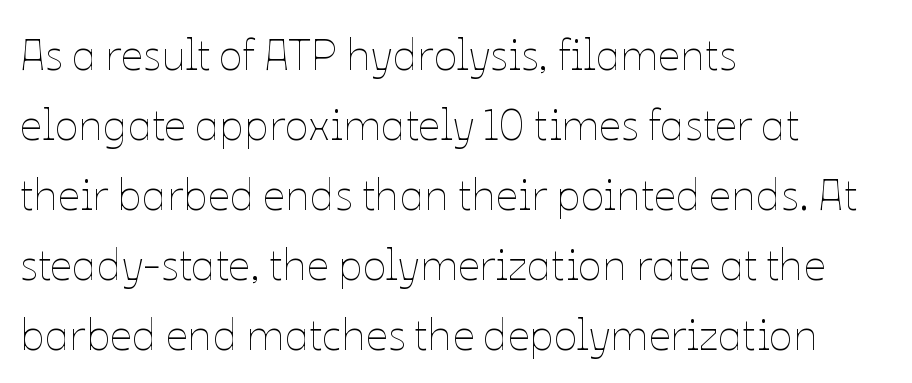
Q: Is the text bold? A: No.
Q: Is the text italic (slanted)? A: No, it is upright.
Q: Is the text underlined? A: No.
Q: How is the paragraph aligned? A: Left-aligned.
Q: Is the spacing between letters normal or unusually wide? A: Normal.
Q: Is the spacing between lines tight, normal or loose? A: Normal.
Q: Width (condensed, normal, or wide)? A: Normal.
Q: Stroke contrast? A: Low.
Q: x-height? A: Medium.
Q: Monospaced? A: No.
